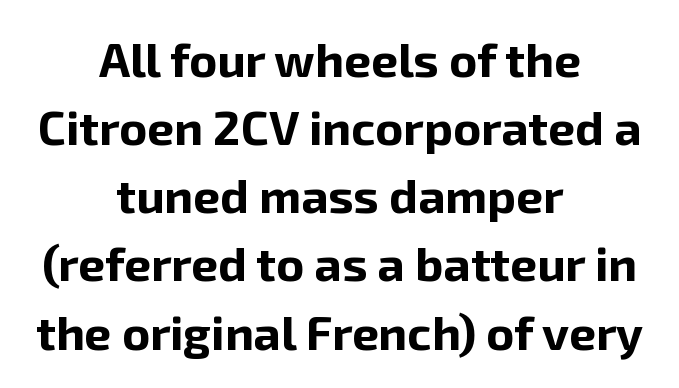
Q: Is the text bold? A: Yes.
Q: Is the text italic (slanted)? A: No, it is upright.
Q: Is the typeface a serif or a sans-serif typeface? A: Sans-serif.
Q: Is the text underlined? A: No.
Q: How is the paragraph aligned? A: Centered.
Q: Is the spacing between letters normal or unusually wide? A: Normal.
Q: Is the spacing between lines tight, normal or loose? A: Normal.
Q: Width (condensed, normal, or wide)? A: Normal.
Q: Stroke contrast? A: Low.
Q: x-height? A: Medium.
Q: Monospaced? A: No.
